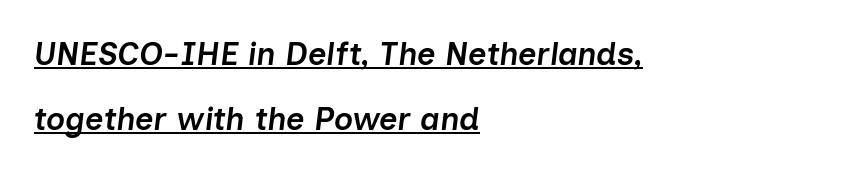
{"italic": "yes", "lean": "right", "slant_degrees": 7, "bold": "semi", "weight": "semibold", "width": "normal", "stroke_contrast": "low", "x_height": "medium", "monospaced": "no", "underline": "yes", "align": "left", "line_spacing": "loose", "line_spacing_ratio": 2.03, "letter_spacing": "normal", "letter_spacing_em": 0.0, "glyph_px": 32}
